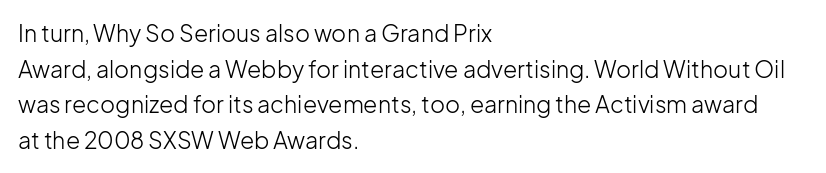
{"italic": "no", "bold": "no", "underline": "no", "align": "left", "line_spacing": "normal", "line_spacing_ratio": 1.55, "letter_spacing": "normal", "letter_spacing_em": 0.0, "glyph_px": 23}
